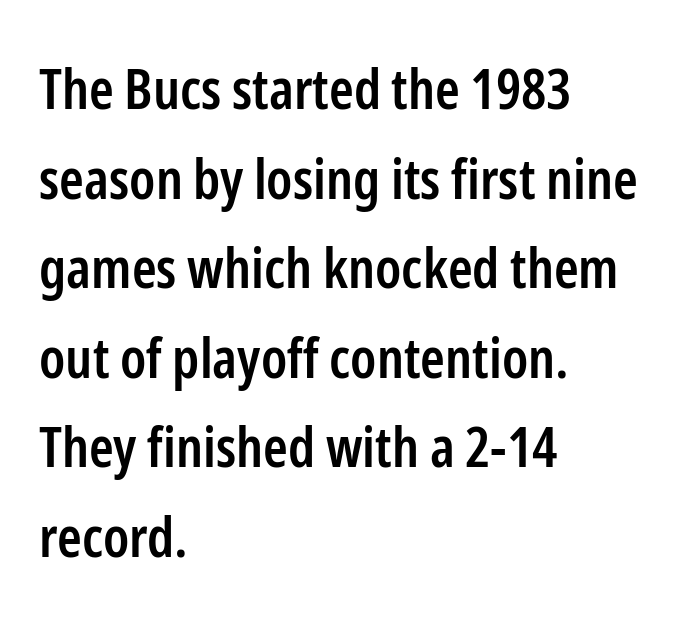
Q: Is the text bold? A: Semi-bold.
Q: Is the text italic (slanted)? A: No, it is upright.
Q: Is the typeface a serif or a sans-serif typeface? A: Sans-serif.
Q: Is the text underlined? A: No.
Q: How is the paragraph aligned? A: Left-aligned.
Q: Is the spacing between letters normal or unusually wide? A: Normal.
Q: Is the spacing between lines tight, normal or loose? A: Normal.
Q: Width (condensed, normal, or wide)? A: Condensed.
Q: Stroke contrast? A: Low.
Q: x-height? A: Medium.
Q: Monospaced? A: No.
